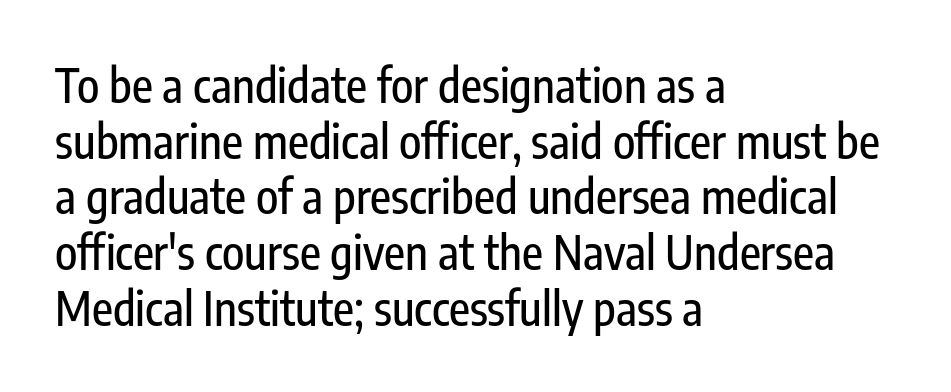
Q: Is the text italic (slanted)? A: No, it is upright.
Q: Is the typeface a serif or a sans-serif typeface? A: Sans-serif.
Q: Is the text underlined? A: No.
Q: How is the paragraph aligned? A: Left-aligned.
Q: Is the spacing between letters normal or unusually wide? A: Normal.
Q: Width (condensed, normal, or wide)? A: Condensed.
Q: Stroke contrast? A: Low.
Q: x-height? A: Medium.
Q: Monospaced? A: No.
